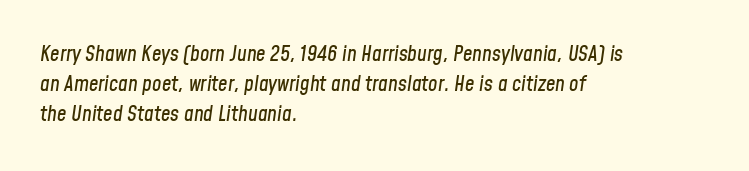
{"italic": "yes", "lean": "right", "slant_degrees": 8, "underline": "no", "align": "left", "line_spacing": "normal", "line_spacing_ratio": 1.44, "letter_spacing": "normal", "letter_spacing_em": 0.0, "glyph_px": 21}
